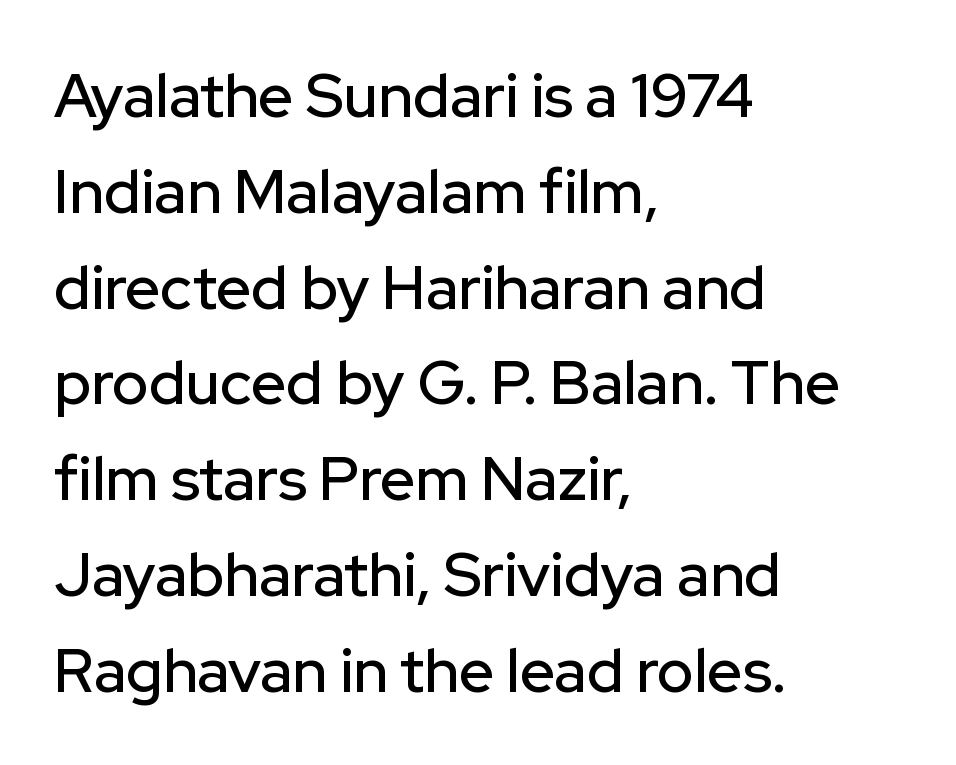
The image shows 61 px sans-serif type, upright; set left-aligned, normal line spacing (1.57x), normal letter spacing, not underlined; low stroke contrast and a medium x-height.
